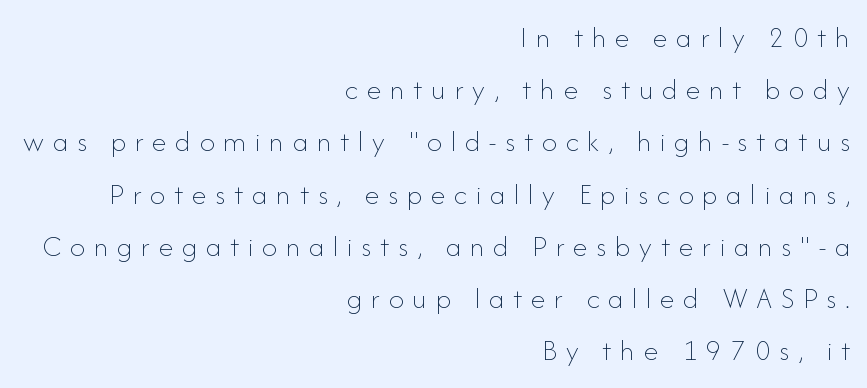
Q: Is the text bold? A: No.
Q: Is the text italic (slanted)? A: No, it is upright.
Q: Is the text underlined? A: No.
Q: How is the paragraph aligned? A: Right-aligned.
Q: Is the spacing between letters normal or unusually wide? A: Unusually wide.
Q: Width (condensed, normal, or wide)? A: Normal.
Q: Stroke contrast? A: Low.
Q: x-height? A: Small.
Q: Monospaced? A: No.
